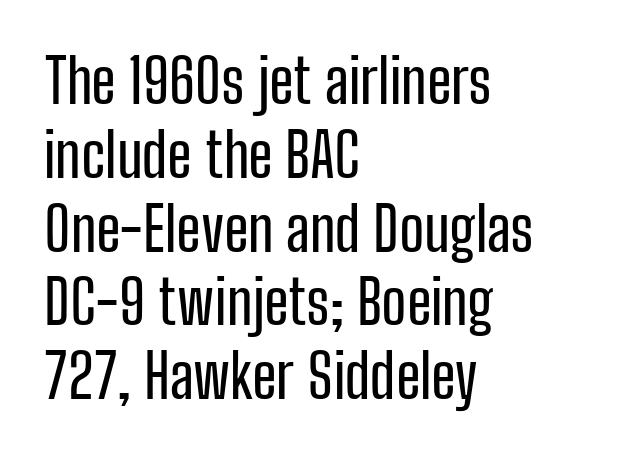
The image shows 60 px condensed sans-serif type, upright; set left-aligned, line spacing 1.23x, normal letter spacing, not underlined; low stroke contrast and a medium x-height.
